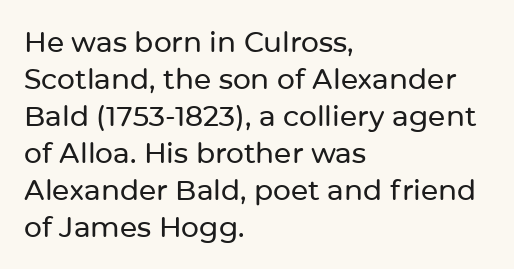
Q: Is the text italic (slanted)? A: No, it is upright.
Q: Is the typeface a serif or a sans-serif typeface? A: Sans-serif.
Q: Is the text underlined? A: No.
Q: How is the paragraph aligned? A: Left-aligned.
Q: Is the spacing between letters normal or unusually wide? A: Normal.
Q: Is the spacing between lines tight, normal or loose? A: Normal.
Q: Width (condensed, normal, or wide)? A: Normal.
Q: Stroke contrast? A: Low.
Q: x-height? A: Medium.
Q: Monospaced? A: No.
